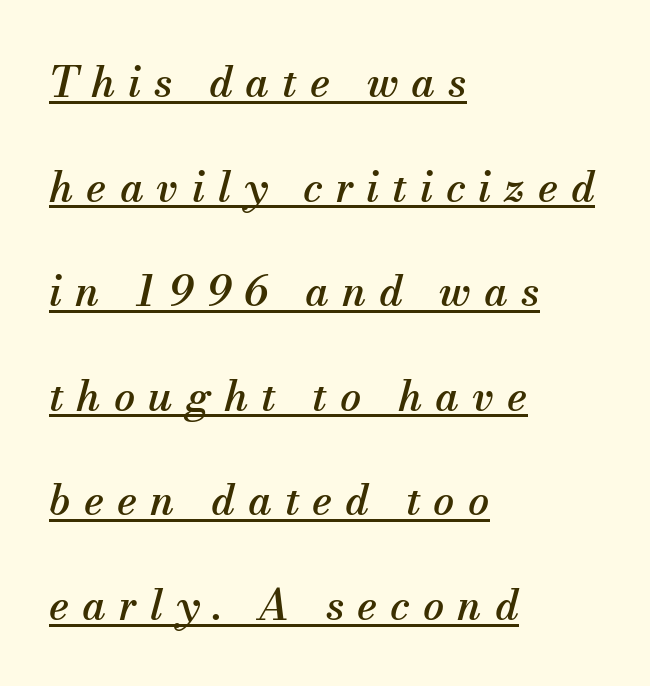
{"serif": "yes", "italic": "yes", "lean": "right", "slant_degrees": 13, "width": "normal", "stroke_contrast": "medium", "x_height": "small", "monospaced": "no", "underline": "yes", "align": "left", "line_spacing": "loose", "line_spacing_ratio": 2.49, "letter_spacing": "wide", "letter_spacing_em": 0.31, "glyph_px": 42}
